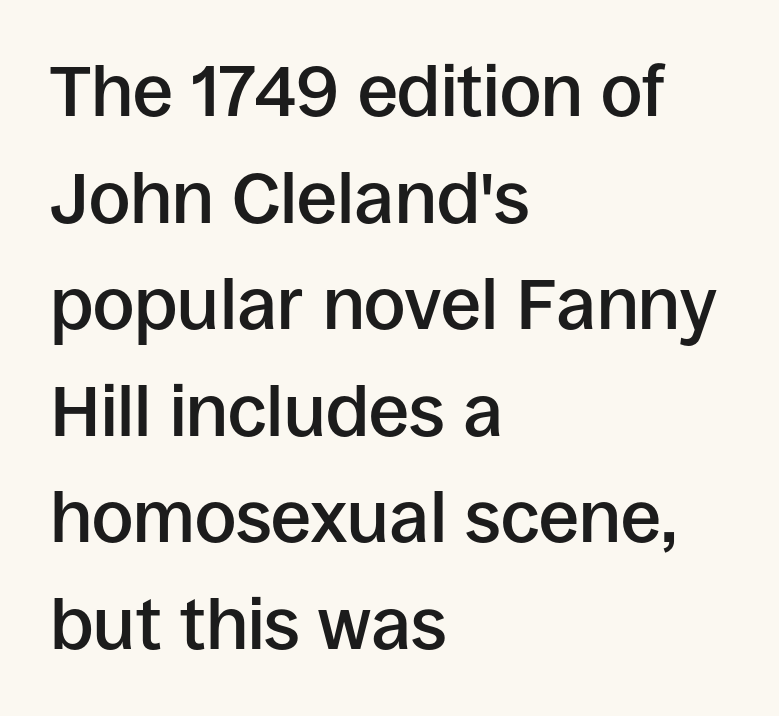
The image shows 72 px semibold sans-serif type, upright; set left-aligned, normal line spacing (1.48x), normal letter spacing, not underlined; low stroke contrast and a large x-height.
